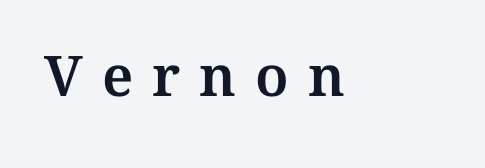
The image shows 56 px text type, upright; set unusually wide letter spacing (+0.34 em), not underlined; medium stroke contrast and a medium x-height.
